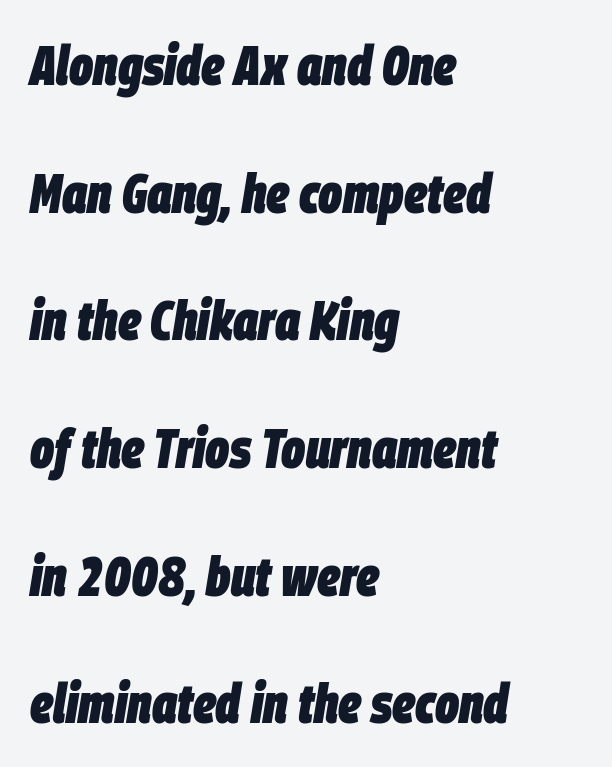
{"italic": "yes", "lean": "right", "slant_degrees": 9, "bold": "yes", "weight": "heavy", "width": "condensed", "stroke_contrast": "low", "x_height": "large", "monospaced": "no", "underline": "no", "align": "left", "line_spacing": "loose", "line_spacing_ratio": 2.28, "letter_spacing": "normal", "letter_spacing_em": 0.0, "glyph_px": 56}
